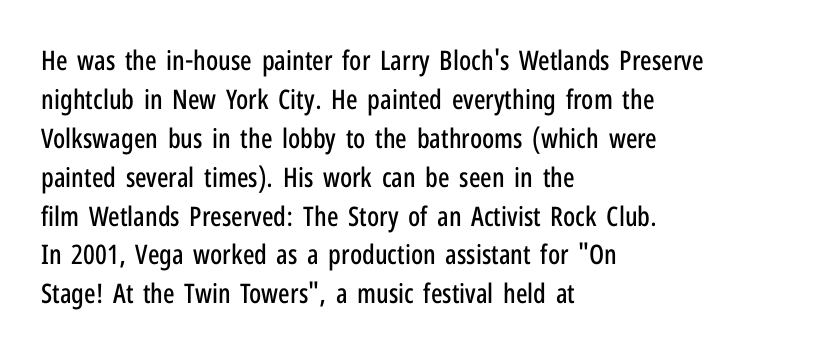
This block has exactly the height ordinary leading produces. The specimen reads as upright at a glance. Letters rest on an invisible, unmarked baseline. Compared with typical body copy, the letter spacing here is the same.
